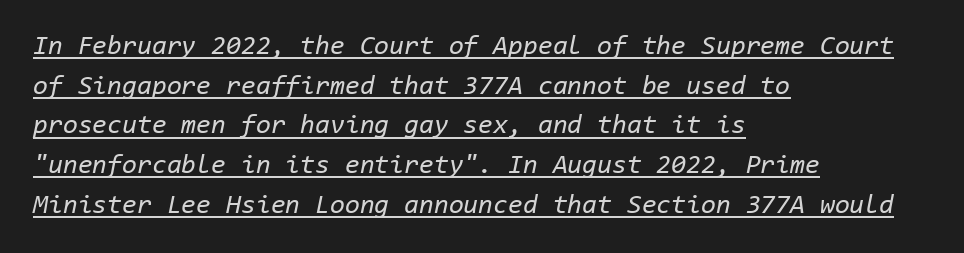
{"italic": "yes", "lean": "right", "slant_degrees": 11, "bold": "no", "underline": "yes", "align": "left", "line_spacing": "normal", "line_spacing_ratio": 1.47, "letter_spacing": "normal", "letter_spacing_em": 0.0, "glyph_px": 27}
